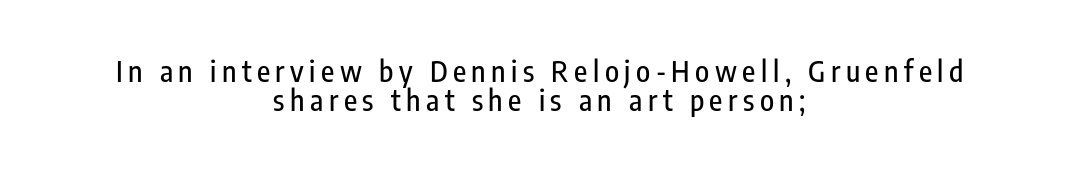
{"serif": "no", "italic": "no", "width": "condensed", "stroke_contrast": "low", "x_height": "medium", "monospaced": "no", "underline": "no", "align": "center", "line_spacing": "tight", "line_spacing_ratio": 0.99, "glyph_px": 29}
